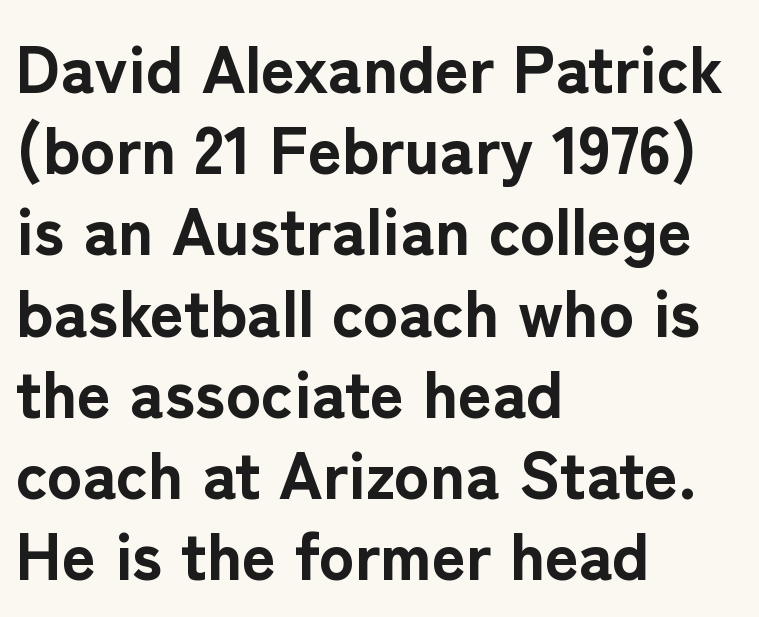
Q: Is the text bold? A: Yes.
Q: Is the text italic (slanted)? A: No, it is upright.
Q: Is the typeface a serif or a sans-serif typeface? A: Sans-serif.
Q: Is the text underlined? A: No.
Q: How is the paragraph aligned? A: Left-aligned.
Q: Is the spacing between letters normal or unusually wide? A: Normal.
Q: Width (condensed, normal, or wide)? A: Normal.
Q: Stroke contrast? A: Low.
Q: x-height? A: Medium.
Q: Monospaced? A: No.
